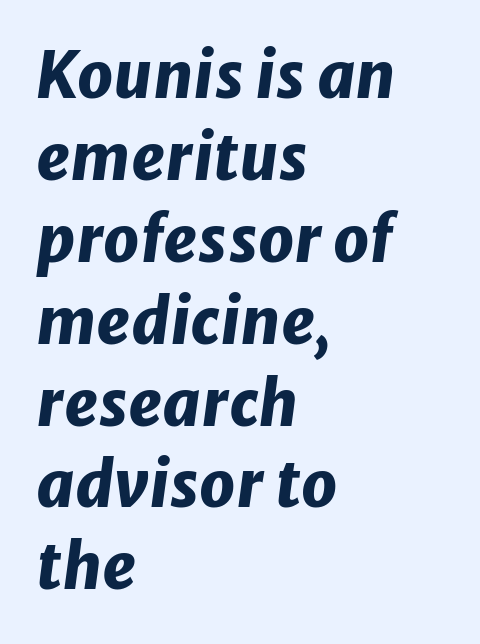
The image shows 63 px heavy type, italic (leaning right); set left-aligned, normal line spacing (1.3x), normal letter spacing, not underlined; low stroke contrast and a medium x-height.
